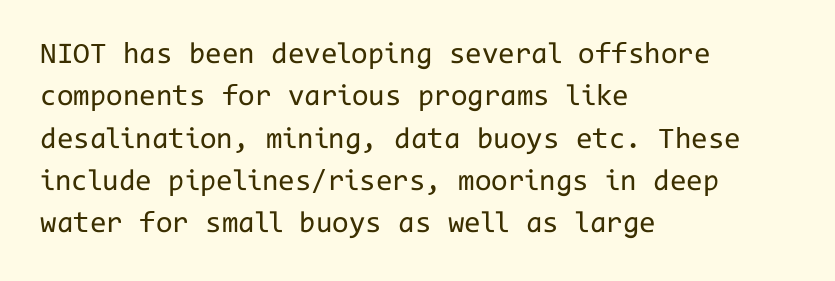
Q: Is the text bold? A: No.
Q: Is the text italic (slanted)? A: No, it is upright.
Q: Is the typeface a serif or a sans-serif typeface? A: Sans-serif.
Q: Is the text underlined? A: No.
Q: How is the paragraph aligned? A: Left-aligned.
Q: Is the spacing between letters normal or unusually wide? A: Normal.
Q: Is the spacing between lines tight, normal or loose? A: Normal.
Q: Width (condensed, normal, or wide)? A: Normal.
Q: Stroke contrast? A: Low.
Q: x-height? A: Medium.
Q: Monospaced? A: Yes.
